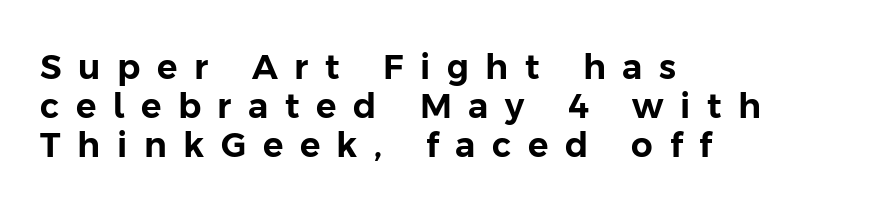
The rendering uses natural spacing where letterforms have individual widths. Caption: expanded tracking, letters set apart. The letters stand upright; this is a roman face. Left-aligned paragraph, ragged on the right. The glyphs in this specimen are sans serif.
